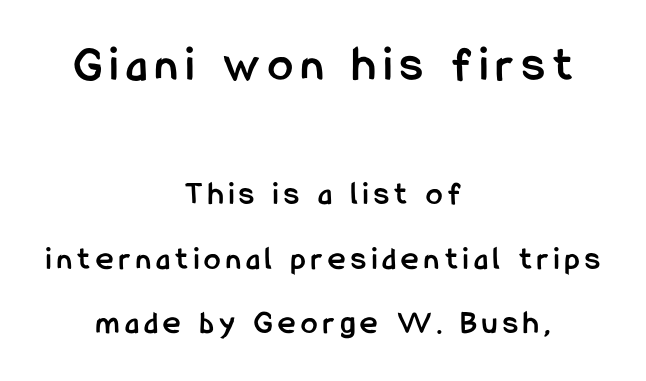
Each glyph is drawn with heavy, bold strokes. Horizontally, the lines are justified to the midpoint only. Stroke terminals: plain, sans-serif. The rendering shrinks the type as you move from the upper chunk to the lower.
